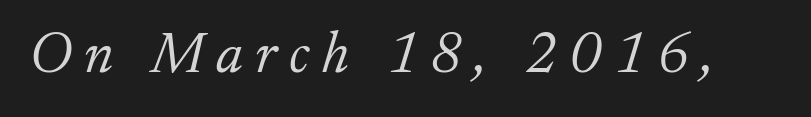
The image shows 58 px light serif type, italic (leaning right); set unusually wide letter spacing (+0.21 em), not underlined; low stroke contrast and a small x-height.
